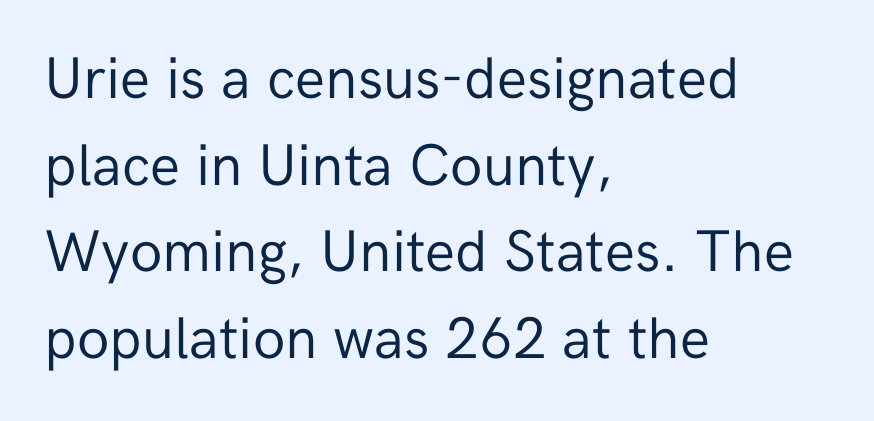
Casual observation: everything's shoved over to the left. The designer left line spacing at the default. The font is comparable to plain body text, perhaps lighter. What kind of face is this? One without serifs — a sans.
